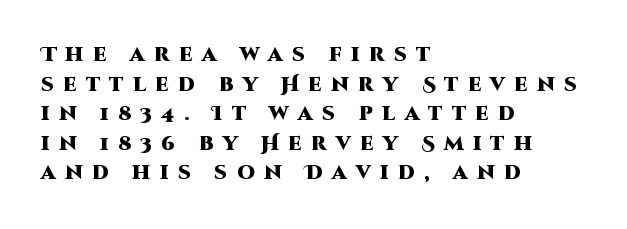
The image shows 20 px bold type, upright; set left-aligned, normal line spacing (1.48x), unusually wide letter spacing (+0.47 em), not underlined.
